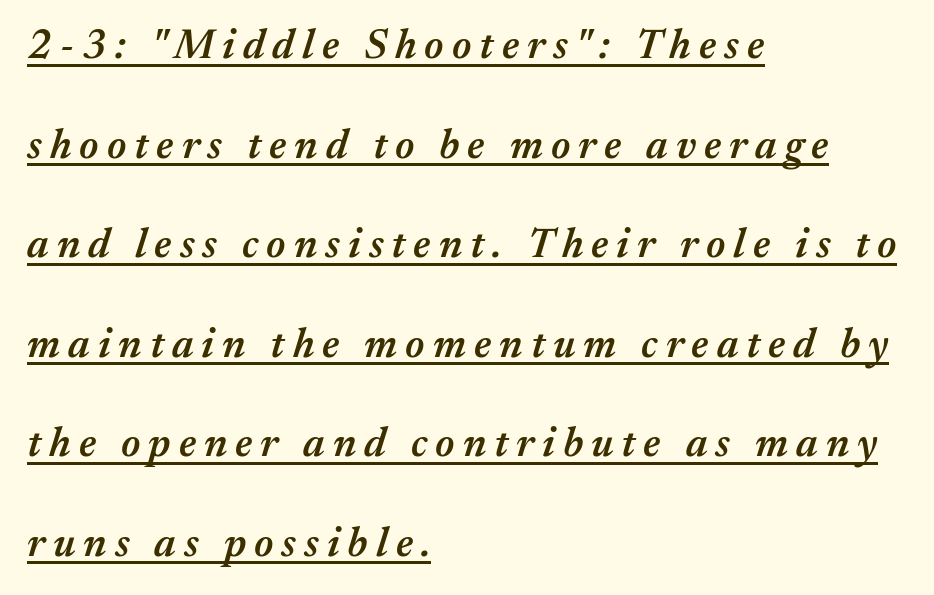
Q: Is the text bold? A: Semi-bold.
Q: Is the text italic (slanted)? A: Yes, it leans right by about 17 degrees.
Q: Is the text underlined? A: Yes.
Q: How is the paragraph aligned? A: Left-aligned.
Q: Is the spacing between lines tight, normal or loose? A: Loose.
Q: Width (condensed, normal, or wide)? A: Normal.
Q: Stroke contrast? A: Medium.
Q: x-height? A: Medium.
Q: Monospaced? A: No.
